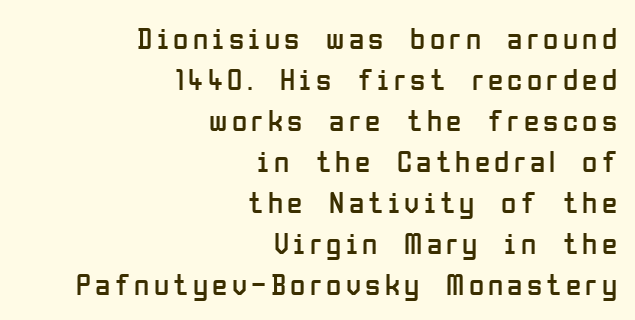
Q: Is the text bold? A: No.
Q: Is the text italic (slanted)? A: No, it is upright.
Q: Is the typeface a serif or a sans-serif typeface? A: Sans-serif.
Q: Is the text underlined? A: No.
Q: How is the paragraph aligned? A: Right-aligned.
Q: Is the spacing between lines tight, normal or loose? A: Normal.
Q: Width (condensed, normal, or wide)? A: Condensed.
Q: Stroke contrast? A: Low.
Q: x-height? A: Medium.
Q: Monospaced? A: No.
